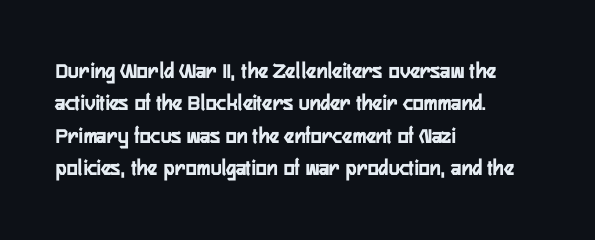
The image shows 23 px bold type, upright; set left-aligned, normal line spacing (1.41x), normal letter spacing, not underlined.
